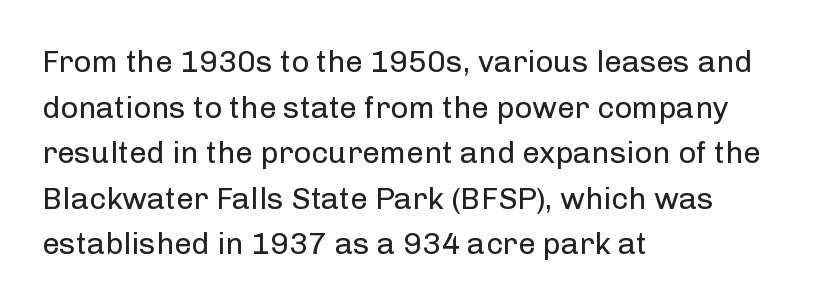
The image shows 31 px regular-weight sans-serif type, upright; set left-aligned, normal line spacing (1.47x), normal letter spacing, not underlined; low stroke contrast and a medium x-height.
